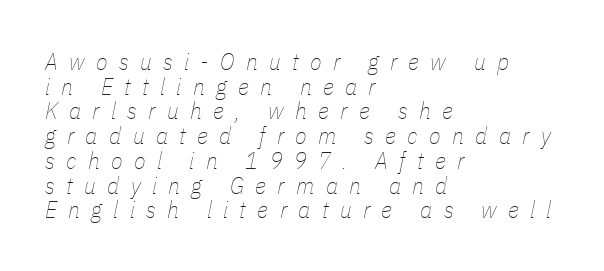
Q: Is the text bold? A: No.
Q: Is the text italic (slanted)? A: Yes, it leans right by about 11 degrees.
Q: Is the text underlined? A: No.
Q: How is the paragraph aligned? A: Left-aligned.
Q: Is the spacing between letters normal or unusually wide? A: Unusually wide.
Q: Is the spacing between lines tight, normal or loose? A: Tight.
